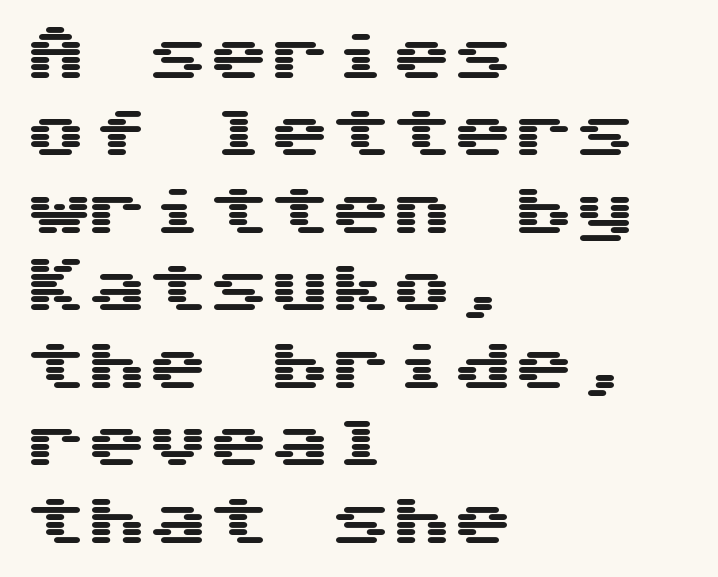
{"serif": "no", "italic": "no", "width": "wide", "stroke_contrast": "medium", "x_height": "medium", "underline": "no", "align": "left", "line_spacing": "normal", "line_spacing_ratio": 1.27, "letter_spacing": "normal", "letter_spacing_em": 0.0, "glyph_px": 61}
